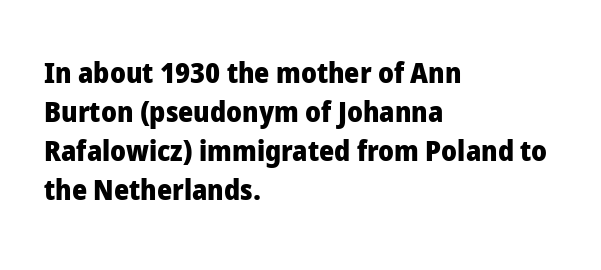
The image shows 29 px heavy sans-serif type, upright; set left-aligned, normal line spacing (1.35x), normal letter spacing, not underlined; low stroke contrast and a medium x-height.
